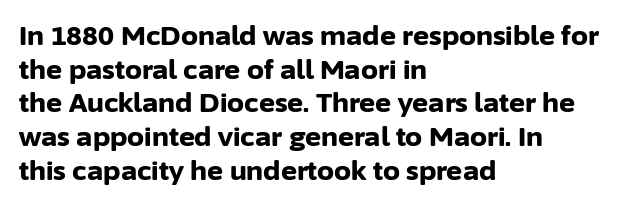
Q: Is the text bold? A: Yes.
Q: Is the text italic (slanted)? A: No, it is upright.
Q: Is the text underlined? A: No.
Q: How is the paragraph aligned? A: Left-aligned.
Q: Is the spacing between letters normal or unusually wide? A: Normal.
Q: Is the spacing between lines tight, normal or loose? A: Normal.
